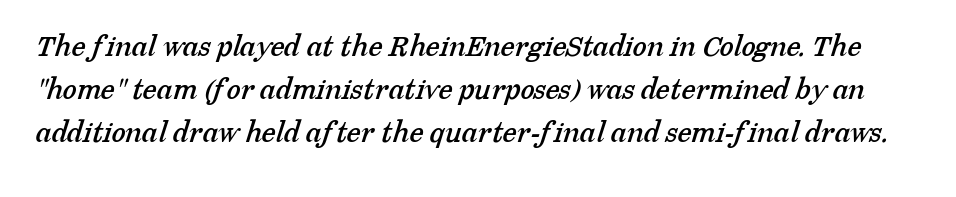
Q: Is the typeface a serif or a sans-serif typeface? A: Serif.
Q: Is the text underlined? A: No.
Q: Is the spacing between letters normal or unusually wide? A: Normal.
Q: Is the spacing between lines tight, normal or loose? A: Normal.
Q: Width (condensed, normal, or wide)? A: Normal.
Q: Stroke contrast? A: Low.
Q: x-height? A: Medium.
Q: Monospaced? A: No.
